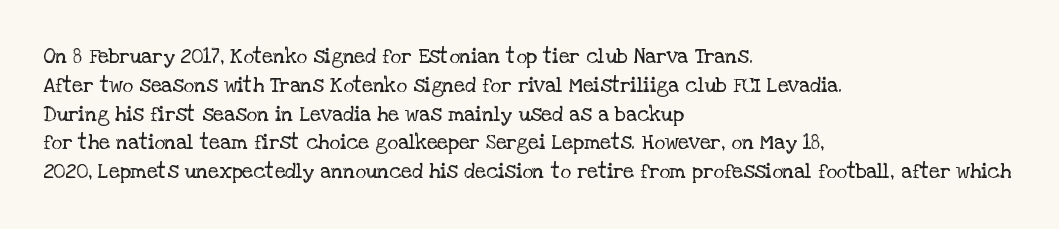
Each new line begins a customary step beneath the previous one. Stems here are at most as thick as an everyday book face. Words appear dense and cohesive because spacing is normal. Descenders hang freely into open space. The axis of the letterforms is exactly vertical.
